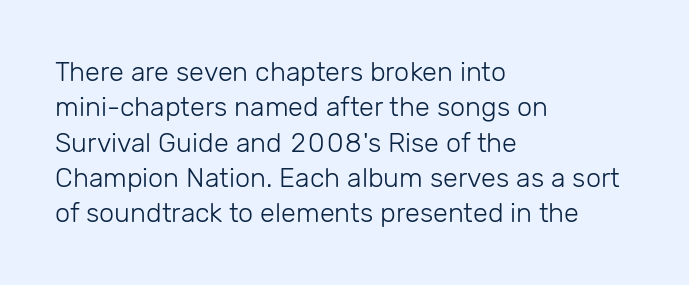
The image shows 27 px text type, upright; set left-aligned, normal line spacing (1.31x), normal letter spacing, not underlined.
